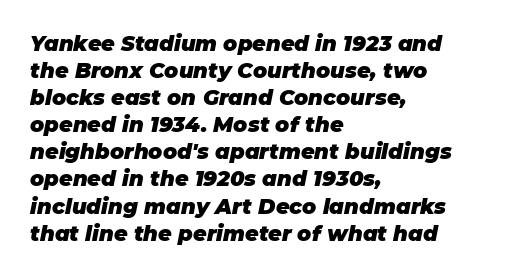
{"italic": "yes", "lean": "right", "slant_degrees": 11, "bold": "yes", "underline": "no", "align": "left", "line_spacing": "normal", "line_spacing_ratio": 1.29, "letter_spacing": "normal", "letter_spacing_em": 0.0, "glyph_px": 21}
